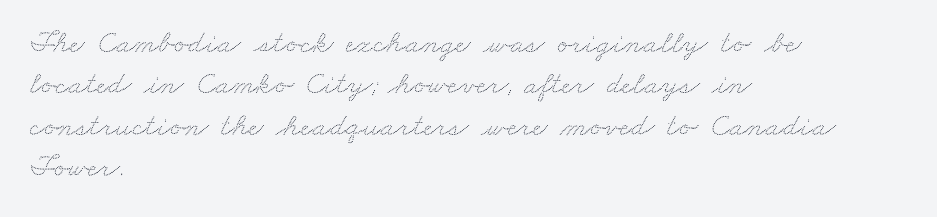
The image shows 32 px wide type; set left-aligned, normal line spacing (1.29x), normal letter spacing, not underlined; low stroke contrast and a small x-height.
